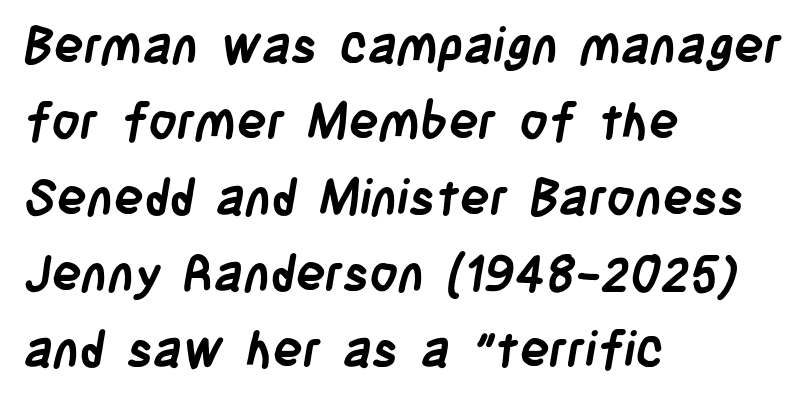
{"serif": "no", "bold": "yes", "weight": "semibold", "width": "condensed", "stroke_contrast": "low", "x_height": "large", "monospaced": "no", "underline": "no", "align": "left", "line_spacing": "normal", "line_spacing_ratio": 1.52, "letter_spacing": "normal", "letter_spacing_em": 0.0, "glyph_px": 50}
